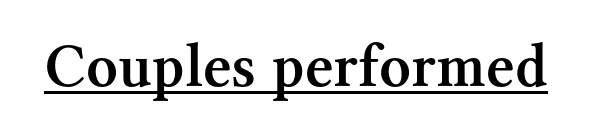
The image shows 62 px semibold serif type, upright; set normal letter spacing, underlined; medium stroke contrast and a medium x-height.
